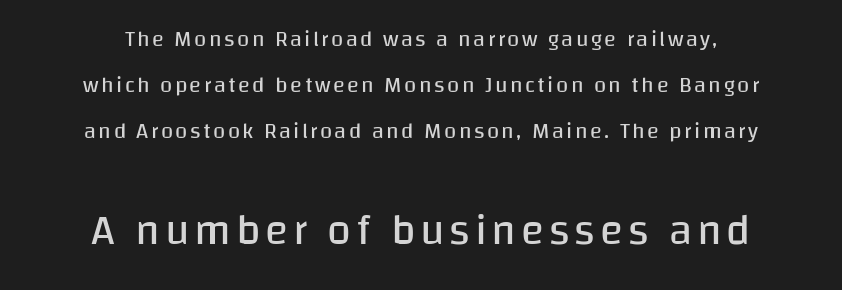
Every character sits straight up, as roman type does. Lines of text with bare space underneath. Does the leading feel generous? Absolutely, it's lavish. The letterforms sit at book weight or below. The face used here is proportionally spaced, like ordinary book or web type. The paragraph has two soft edges and a firm central axis.
